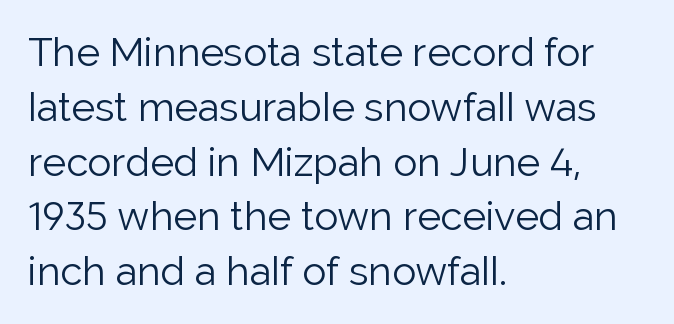
The image shows 40 px light sans-serif type, upright; set left-aligned, normal line spacing (1.37x), normal letter spacing, not underlined; low stroke contrast and a medium x-height.
